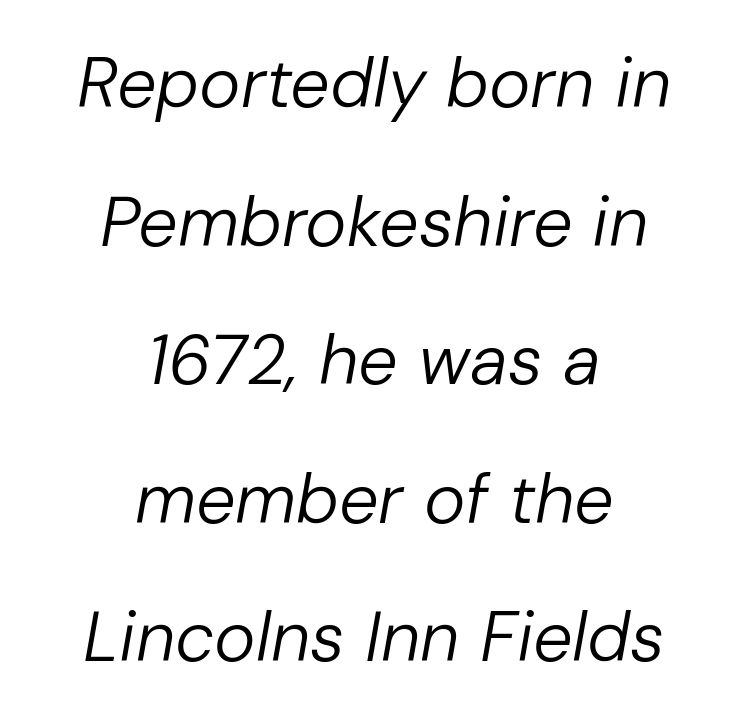
Q: Is the text bold? A: No.
Q: Is the text italic (slanted)? A: Yes, it leans right by about 10 degrees.
Q: Is the text underlined? A: No.
Q: How is the paragraph aligned? A: Centered.
Q: Is the spacing between letters normal or unusually wide? A: Normal.
Q: Is the spacing between lines tight, normal or loose? A: Loose.
Q: Width (condensed, normal, or wide)? A: Normal.
Q: Stroke contrast? A: Low.
Q: x-height? A: Medium.
Q: Monospaced? A: No.
